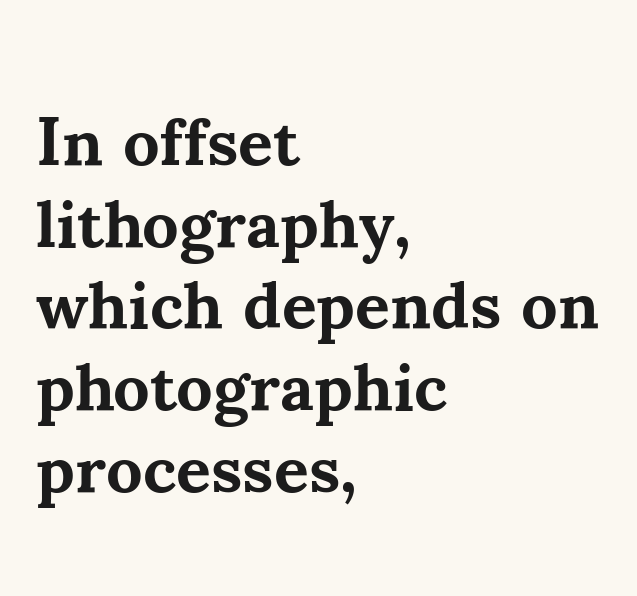
Spacing verdict: proportional, widths tailored to each character. These lines are set flush left with a ragged right edge. Typesetter's note: full bold, strokes at maximum text heaviness. You can tell it's not italic because the verticals are truly vertical.
